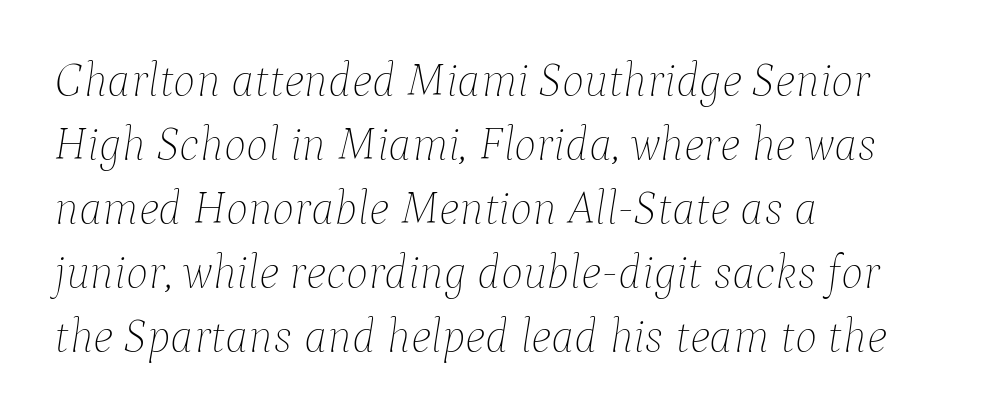
The passage shown stacks its lines at a standard gap. The cut favours lightness, reaching ordinary text weight at its darkest. A classic flush-left, rag-right setting is used for this passage. This sample uses plain, unmodified letter spacing.
